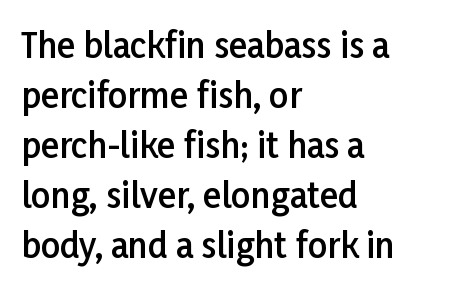
{"serif": "no", "italic": "no", "bold": "semi", "weight": "semibold", "width": "normal", "stroke_contrast": "low", "x_height": "medium", "monospaced": "no", "underline": "no", "align": "left", "line_spacing": "normal", "line_spacing_ratio": 1.47, "letter_spacing": "normal", "letter_spacing_em": 0.0, "glyph_px": 34}
